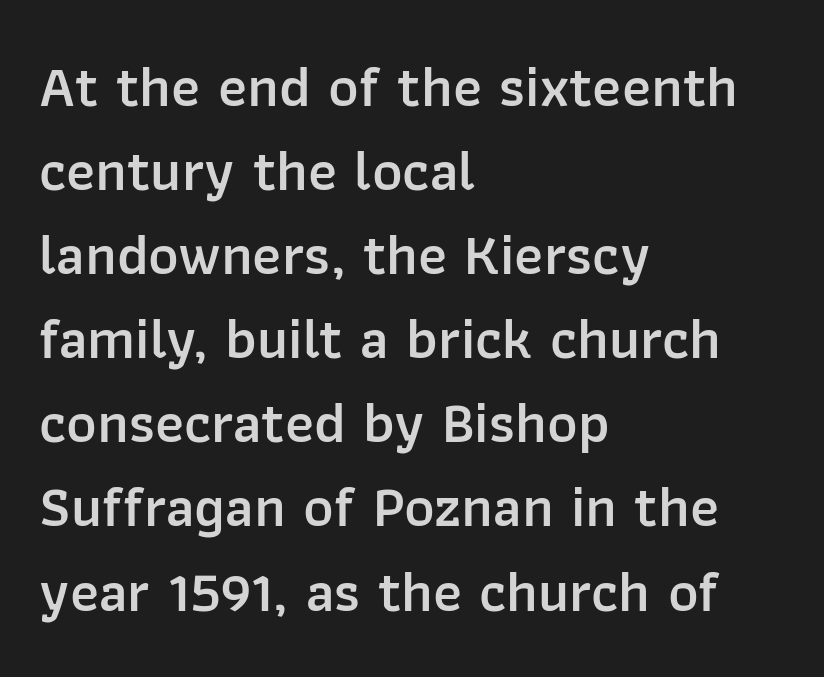
Is this a fixed-width face? No — the glyphs have proportional, varying widths. You can tell from the bare stems that sans-serif type was used. Typesetter's note: demi weight, one step under bold. Reading down the block, your eye returns to a fixed left position each line. The baseline area is clear. Ordinary non-slanted type is in use.
